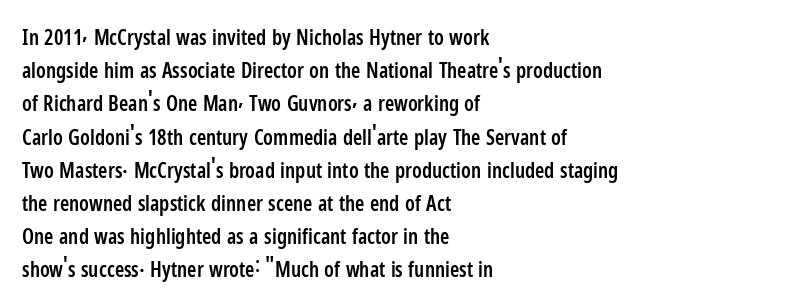
{"italic": "no", "bold": "semi", "underline": "no", "align": "left", "line_spacing": "normal", "line_spacing_ratio": 1.58, "letter_spacing": "normal", "letter_spacing_em": 0.0, "glyph_px": 21}
